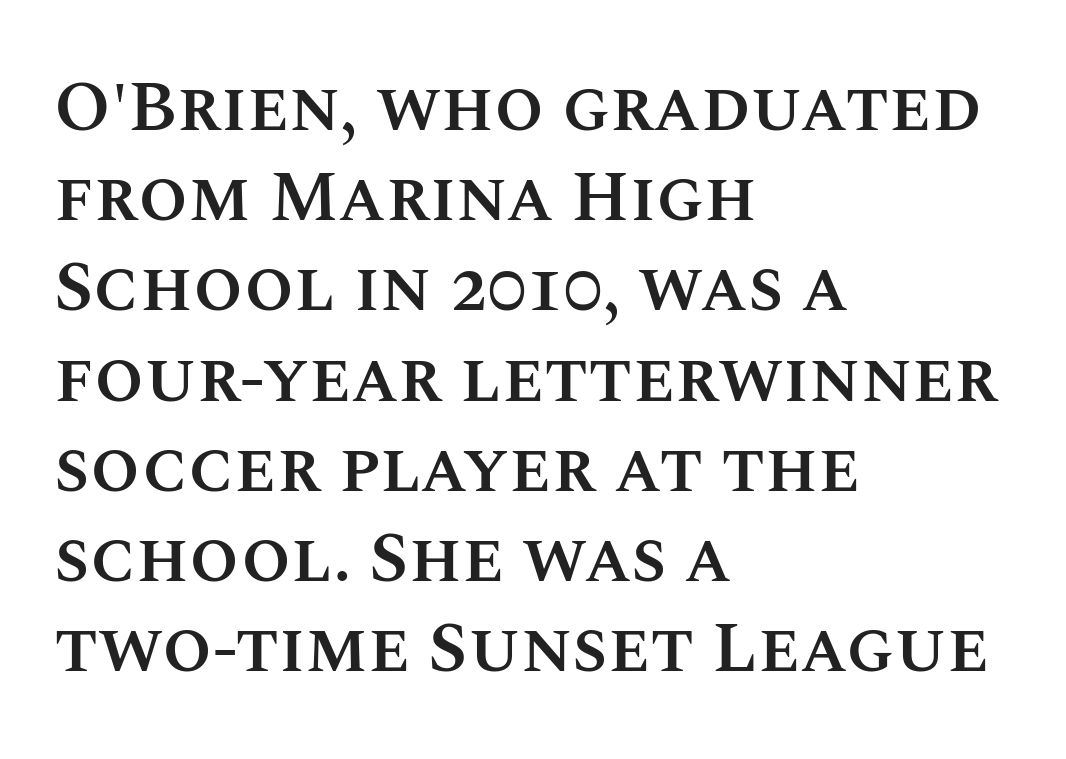
The image shows 71 px semibold type, upright; set left-aligned, normal line spacing (1.27x), normal letter spacing, not underlined; medium stroke contrast and a large x-height.
